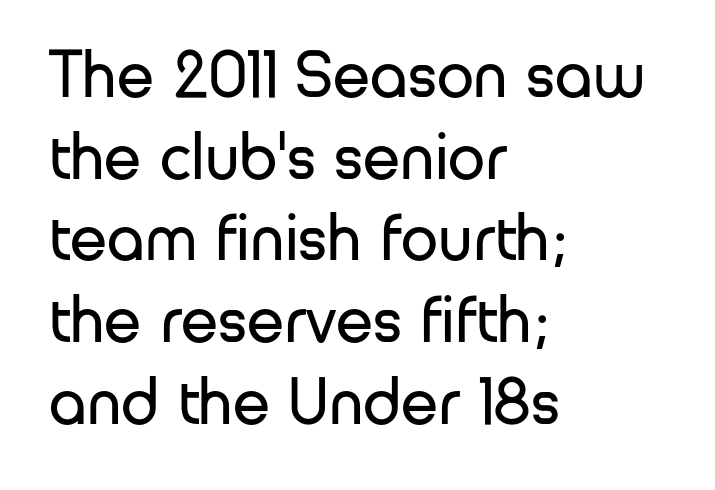
The image shows 67 px regular-weight sans-serif type, upright; set left-aligned, line spacing 1.22x, normal letter spacing, not underlined; low stroke contrast and a medium x-height.
